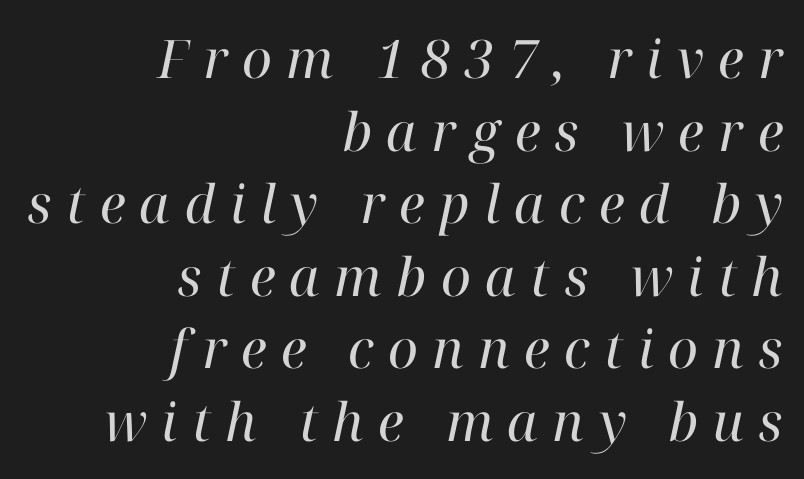
{"serif": "yes", "italic": "yes", "lean": "right", "slant_degrees": 12, "bold": "no", "weight": "regular", "width": "normal", "stroke_contrast": "high", "x_height": "medium", "monospaced": "no", "underline": "no", "align": "right", "line_spacing": "normal", "line_spacing_ratio": 1.37, "letter_spacing": "wide", "letter_spacing_em": 0.27, "glyph_px": 53}
